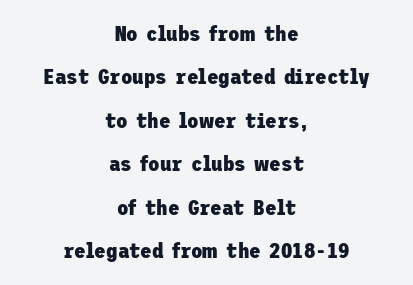
{"italic": "no", "bold": "yes", "underline": "no", "align": "center", "line_spacing": "loose", "line_spacing_ratio": 2.07, "letter_spacing": "normal", "letter_spacing_em": 0.0, "glyph_px": 21}
